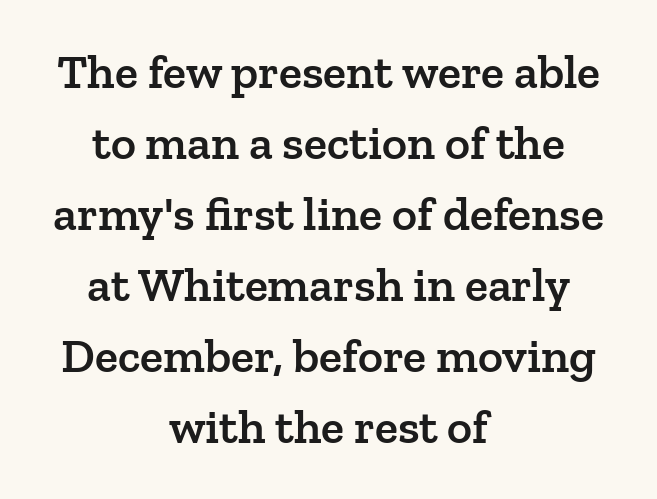
The image shows 48 px semibold serif type, upright; set centered, normal line spacing (1.48x), normal letter spacing, not underlined; low stroke contrast and a medium x-height.
